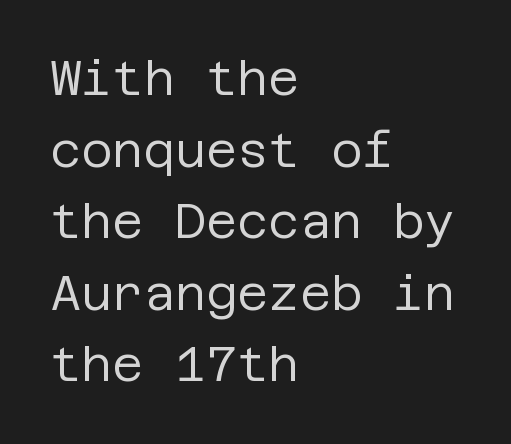
Q: Is the text bold? A: No.
Q: Is the text italic (slanted)? A: No, it is upright.
Q: Is the typeface a serif or a sans-serif typeface? A: Sans-serif.
Q: Is the text underlined? A: No.
Q: How is the paragraph aligned? A: Left-aligned.
Q: Is the spacing between letters normal or unusually wide? A: Normal.
Q: Is the spacing between lines tight, normal or loose? A: Normal.
Q: Width (condensed, normal, or wide)? A: Normal.
Q: Stroke contrast? A: Low.
Q: x-height? A: Large.
